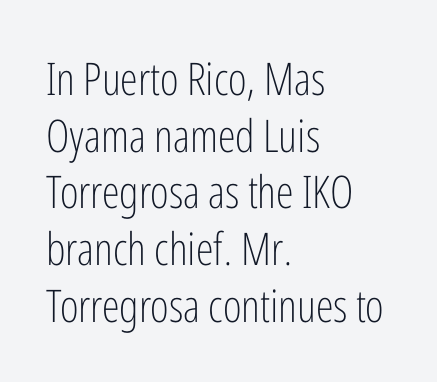
Q: Is the text bold? A: No.
Q: Is the text italic (slanted)? A: No, it is upright.
Q: Is the typeface a serif or a sans-serif typeface? A: Sans-serif.
Q: Is the text underlined? A: No.
Q: How is the paragraph aligned? A: Left-aligned.
Q: Is the spacing between letters normal or unusually wide? A: Normal.
Q: Is the spacing between lines tight, normal or loose? A: Normal.
Q: Width (condensed, normal, or wide)? A: Condensed.
Q: Stroke contrast? A: Low.
Q: x-height? A: Medium.
Q: Monospaced? A: No.
